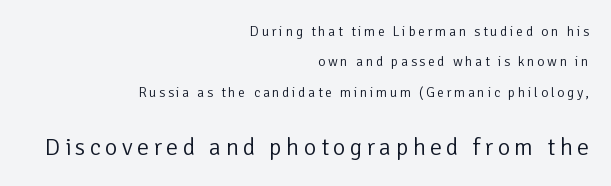
{"italic": "no", "bold": "no", "underline": "no", "align": "right", "line_spacing": "loose", "line_spacing_ratio": 2.17, "larger_block": "second", "size_ratio": 1.71, "glyph_px": 24}
